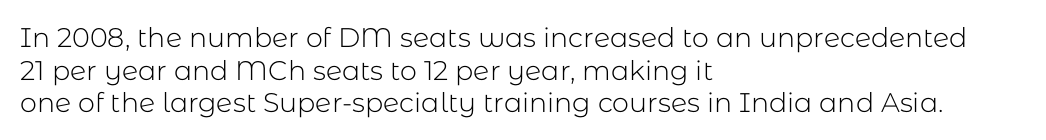
Q: Is the text bold? A: No.
Q: Is the text italic (slanted)? A: No, it is upright.
Q: Is the text underlined? A: No.
Q: How is the paragraph aligned? A: Left-aligned.
Q: Is the spacing between letters normal or unusually wide? A: Normal.
